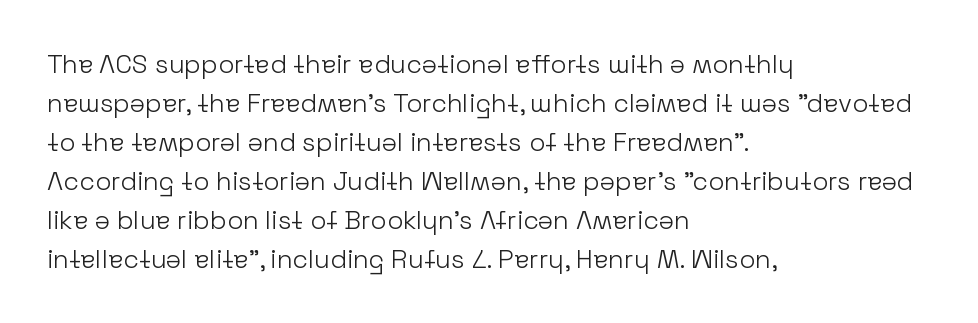
The image shows 26 px text type, upright; set left-aligned, normal line spacing (1.5x), normal letter spacing, not underlined.
